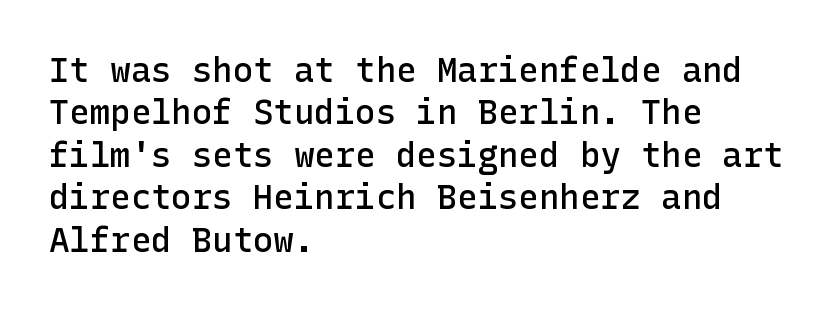
The image shows 34 px semibold sans-serif type, upright; set left-aligned, normal line spacing (1.25x), normal letter spacing, not underlined; low stroke contrast and a medium x-height.
